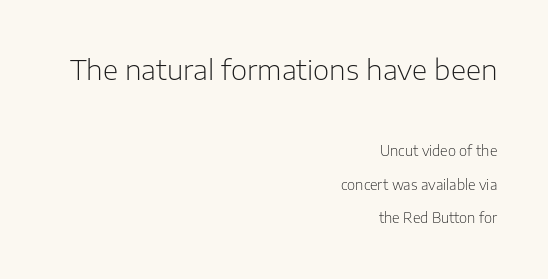
Q: Is the text bold? A: No.
Q: Is the text italic (slanted)? A: No, it is upright.
Q: Is the typeface a serif or a sans-serif typeface? A: Sans-serif.
Q: Is the text underlined? A: No.
Q: How is the paragraph aligned? A: Right-aligned.
Q: Is the spacing between letters normal or unusually wide? A: Normal.
Q: Is the spacing between lines tight, normal or loose? A: Loose.
Q: Which block of text is set in a larger size, the first (top) or the second (bottom)? A: The first (top) one.
Q: Width (condensed, normal, or wide)? A: Normal.
Q: Stroke contrast? A: Low.
Q: x-height? A: Medium.
Q: Monospaced? A: No.
